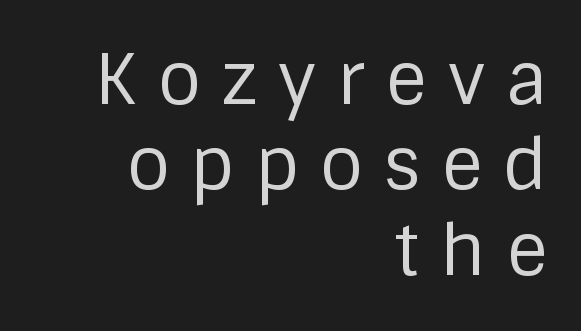
{"serif": "no", "italic": "no", "bold": "no", "weight": "regular", "width": "normal", "stroke_contrast": "low", "x_height": "large", "monospaced": "no", "underline": "no", "align": "right", "line_spacing_ratio": 1.22, "letter_spacing": "wide", "letter_spacing_em": 0.3, "glyph_px": 70}
